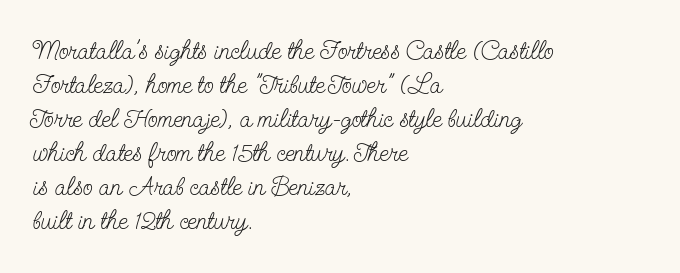
The image shows 26 px text type; set left-aligned, normal line spacing (1.31x), normal letter spacing, not underlined.
